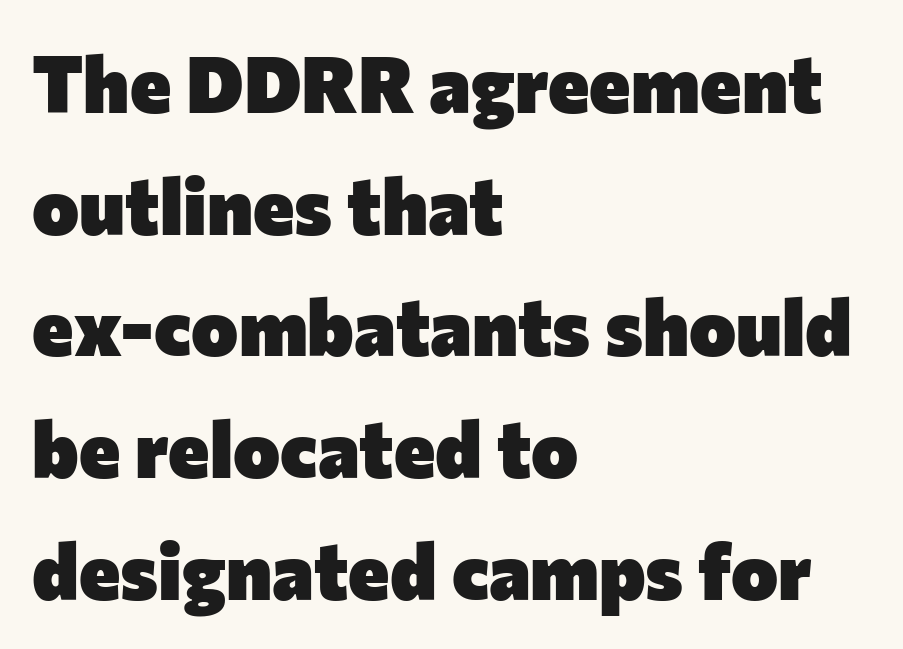
The axis of the letterforms is exactly vertical. The font is running at its bold setting. Note: no serifs on the glyphs. The zone under the glyphs is completely vacant.
